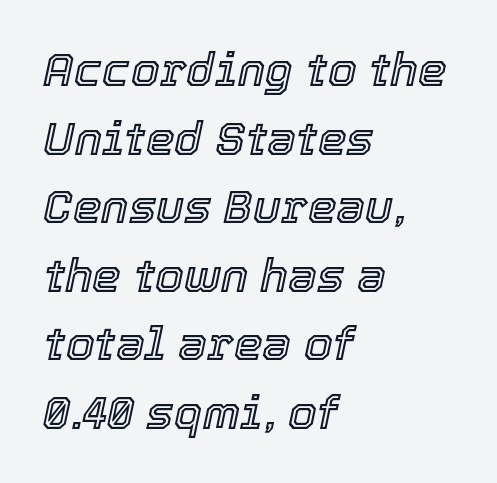
Is the type slanted? Yes — the strokes lean at a clear angle. These lines sit exactly where default settings would place them. Look at the tracking — it's just the regular setting, nothing added. Unmarked baselines from the first word to the last.
